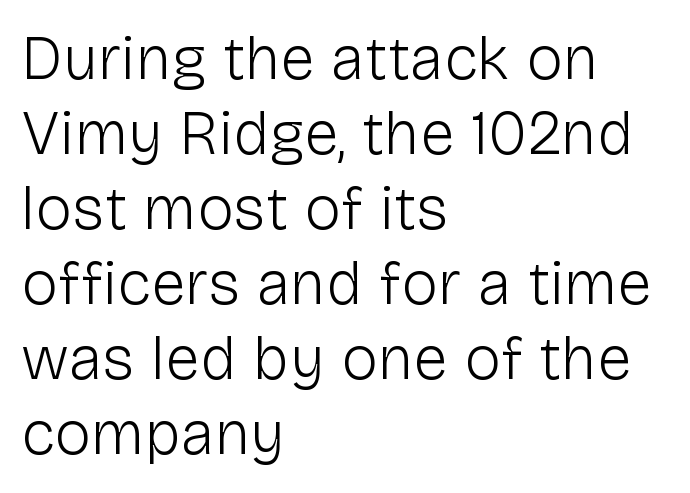
Q: Is the text bold? A: No.
Q: Is the text italic (slanted)? A: No, it is upright.
Q: Is the typeface a serif or a sans-serif typeface? A: Sans-serif.
Q: Is the text underlined? A: No.
Q: How is the paragraph aligned? A: Left-aligned.
Q: Is the spacing between letters normal or unusually wide? A: Normal.
Q: Width (condensed, normal, or wide)? A: Normal.
Q: Stroke contrast? A: Low.
Q: x-height? A: Medium.
Q: Monospaced? A: No.
